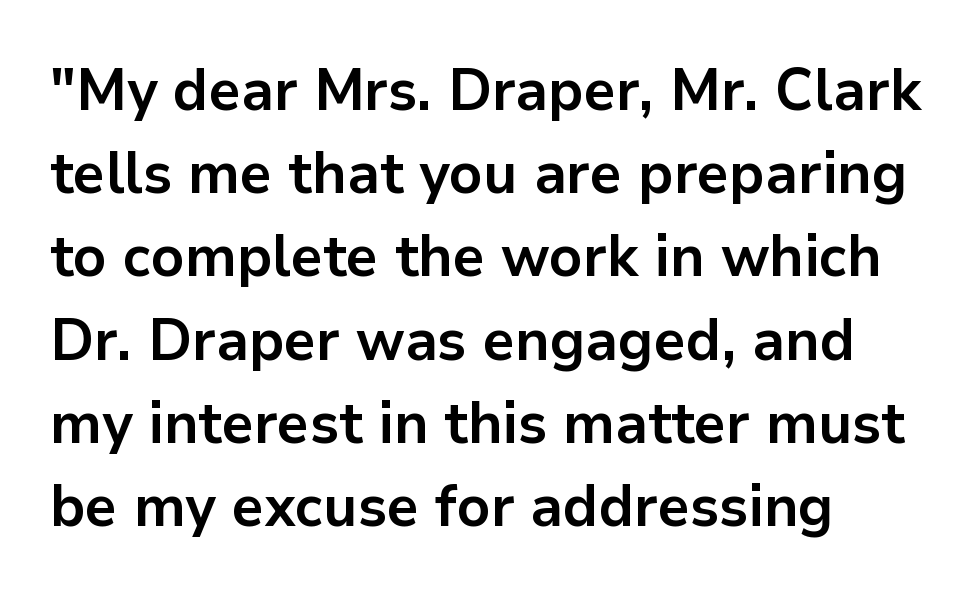
{"serif": "no", "italic": "no", "bold": "yes", "weight": "bold", "width": "normal", "stroke_contrast": "low", "x_height": "medium", "monospaced": "no", "underline": "no", "align": "left", "line_spacing": "normal", "line_spacing_ratio": 1.41, "letter_spacing": "normal", "letter_spacing_em": 0.0, "glyph_px": 59}
